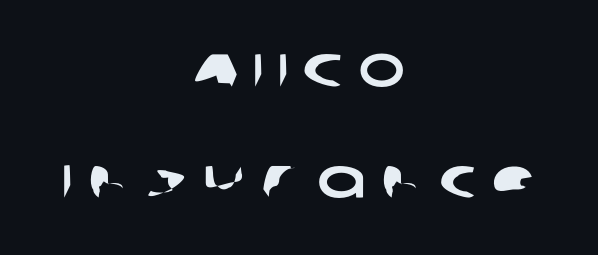
The image shows 58 px wide sans-serif type; set centered, loose line spacing (1.92x), unusually wide letter spacing (+0.26 em), not underlined; low stroke contrast and a large x-height.
